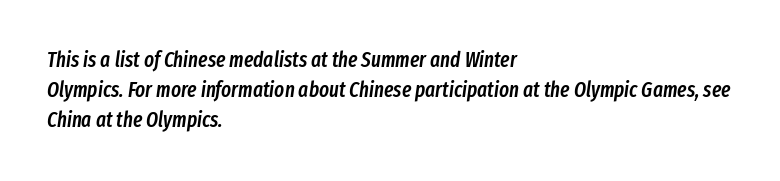
The image shows 21 px text type, italic (leaning right); set left-aligned, normal line spacing (1.44x), normal letter spacing, not underlined.
